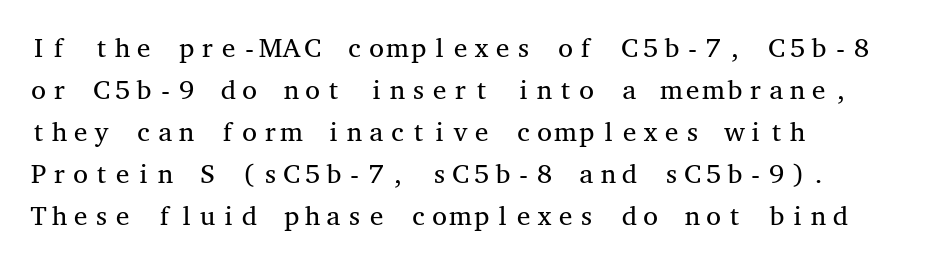
The image shows 27 px text type, upright; set left-aligned, normal line spacing (1.56x), normal letter spacing, not underlined.
